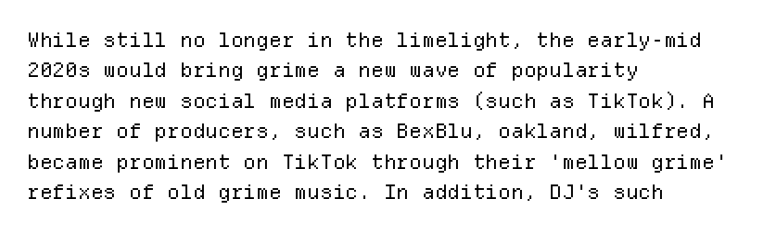
Q: Is the text bold? A: No.
Q: Is the text italic (slanted)? A: No, it is upright.
Q: Is the text underlined? A: No.
Q: How is the paragraph aligned? A: Left-aligned.
Q: Is the spacing between letters normal or unusually wide? A: Normal.
Q: Is the spacing between lines tight, normal or loose? A: Normal.
